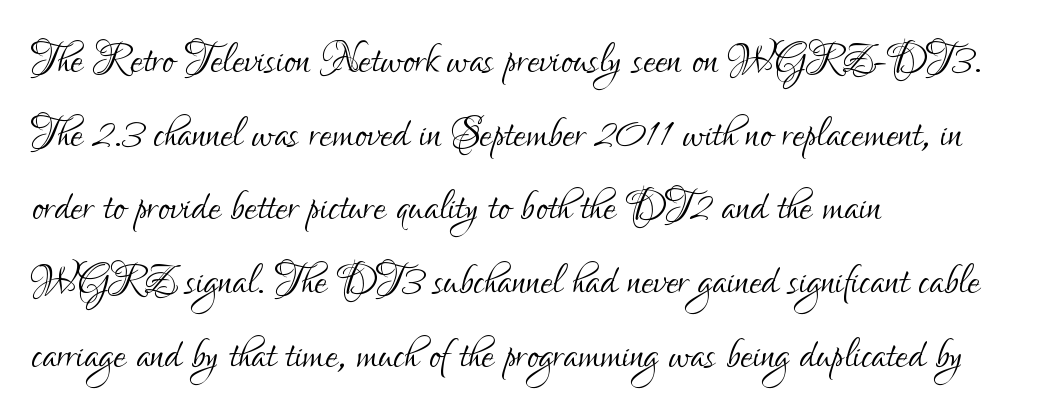
The image shows 55 px light, condensed sans-serif type; set left-aligned, normal line spacing (1.34x), normal letter spacing, not underlined; low stroke contrast and a small x-height.
